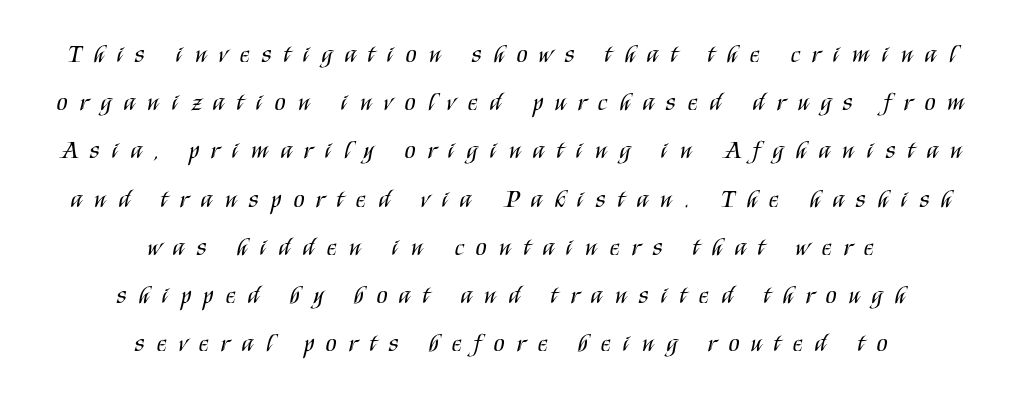
The image shows 25 px text type; set centered, loose line spacing (1.93x), unusually wide letter spacing (+0.5 em), not underlined.
